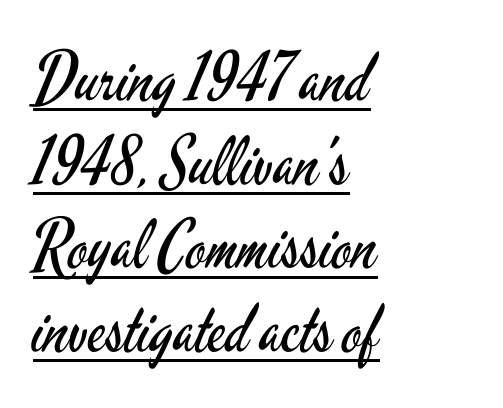
Q: Is the text bold? A: No.
Q: Is the text italic (slanted)? A: Yes.
Q: Is the typeface a serif or a sans-serif typeface? A: Sans-serif.
Q: Is the text underlined? A: Yes.
Q: How is the paragraph aligned? A: Left-aligned.
Q: Is the spacing between letters normal or unusually wide? A: Normal.
Q: Is the spacing between lines tight, normal or loose? A: Normal.
Q: Width (condensed, normal, or wide)? A: Condensed.
Q: Stroke contrast? A: Low.
Q: x-height? A: Small.
Q: Monospaced? A: No.
